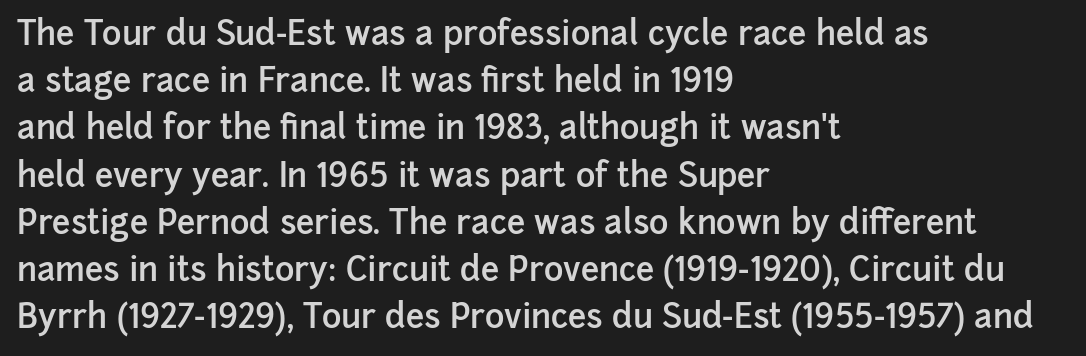
Q: Is the text bold? A: Semi-bold.
Q: Is the text italic (slanted)? A: No, it is upright.
Q: Is the typeface a serif or a sans-serif typeface? A: Sans-serif.
Q: Is the text underlined? A: No.
Q: How is the paragraph aligned? A: Left-aligned.
Q: Is the spacing between letters normal or unusually wide? A: Normal.
Q: Is the spacing between lines tight, normal or loose? A: Normal.
Q: Width (condensed, normal, or wide)? A: Normal.
Q: Stroke contrast? A: Low.
Q: x-height? A: Medium.
Q: Monospaced? A: No.
